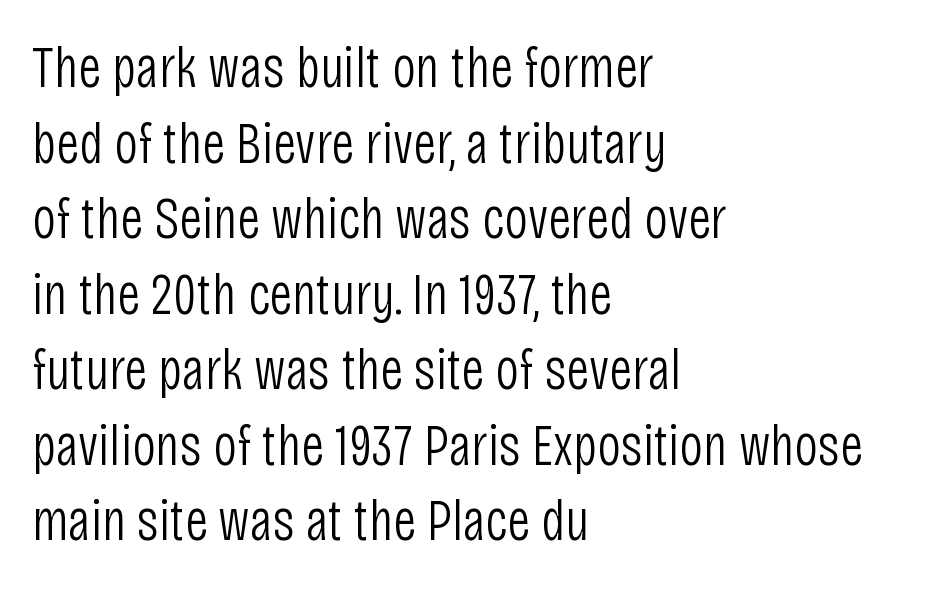
Glyph-to-glyph distance matches everyday printed text. The weight would be labelled regular, book, light, or lighter still. The setting favours the left margin, as ordinary paragraphs usually do. Decoration check: the copy has no underline. A normal amount of white space separates one row of letters from the next.
